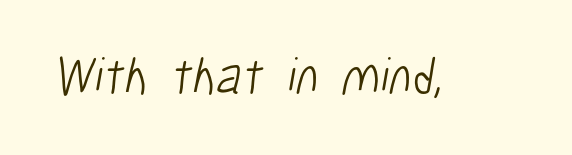
The image shows 52 px light, condensed sans-serif type; set normal letter spacing, not underlined; low stroke contrast and a medium x-height.
